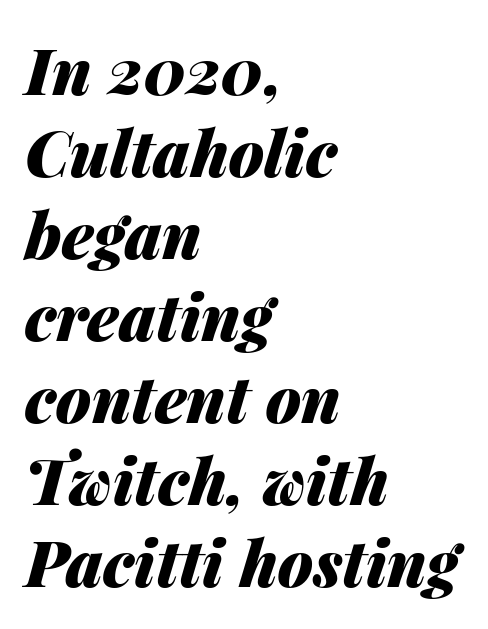
Letters rest on an invisible, unmarked baseline. Horizontal bands of white between lines are of average thickness. The characters look thick and weighty, a clear bold. The rendering uses natural spacing where letterforms have individual widths. This rendering uses left alignment, leaving the right contour irregular.
